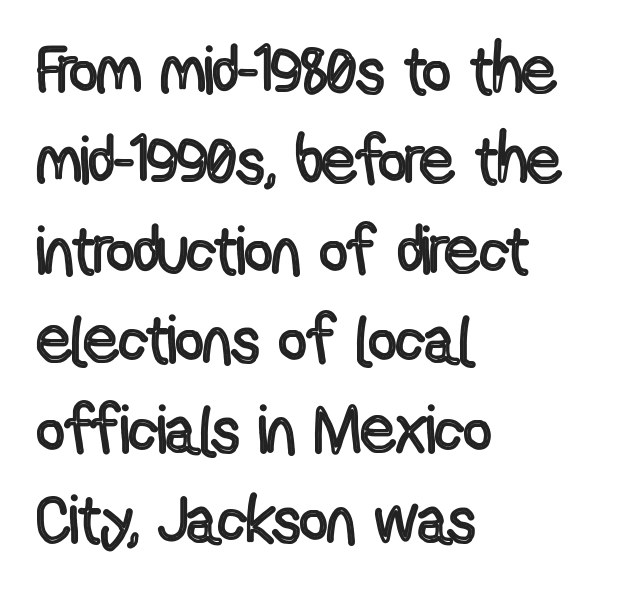
The image shows 68 px condensed type, upright; set left-aligned, normal line spacing (1.32x), normal letter spacing, not underlined; a medium x-height.
